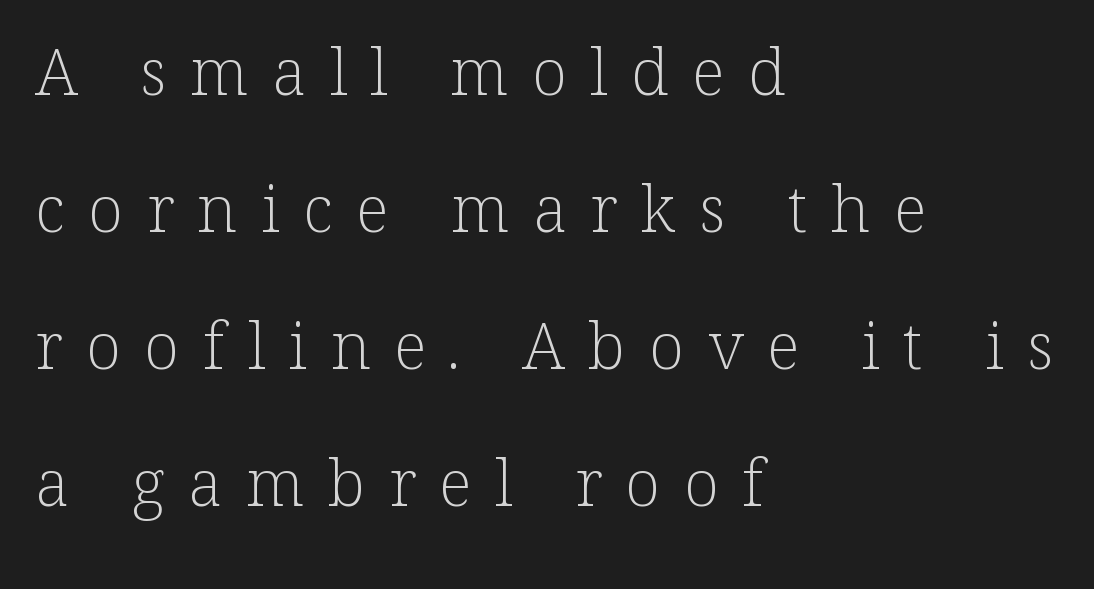
{"serif": "yes", "italic": "no", "bold": "no", "weight": "light", "width": "normal", "stroke_contrast": "low", "x_height": "medium", "monospaced": "no", "underline": "no", "align": "left", "line_spacing": "loose", "line_spacing_ratio": 2.11, "letter_spacing": "wide", "letter_spacing_em": 0.36, "glyph_px": 65}
